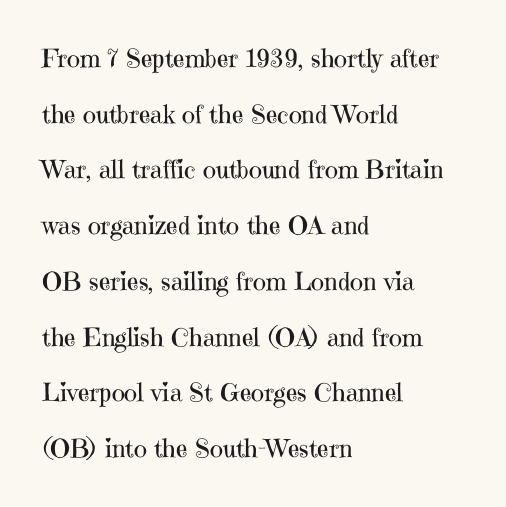
There is no visible air inserted between adjacent glyphs. One glance says open: line gaps are wider than usual. This sample uses an upright cut, with every glyph sitting square on the baseline. The face looks like a standard text weight, possibly lighter.
